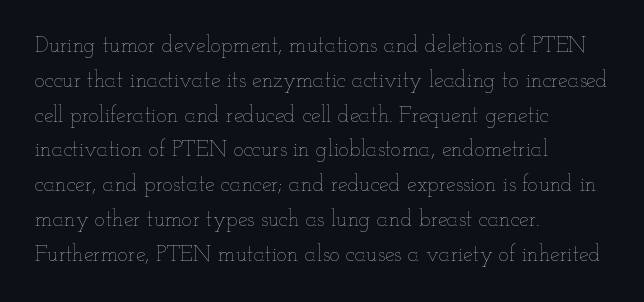
Q: Is the text bold? A: No.
Q: Is the text italic (slanted)? A: No, it is upright.
Q: Is the text underlined? A: No.
Q: How is the paragraph aligned? A: Left-aligned.
Q: Is the spacing between letters normal or unusually wide? A: Normal.
Q: Is the spacing between lines tight, normal or loose? A: Normal.
